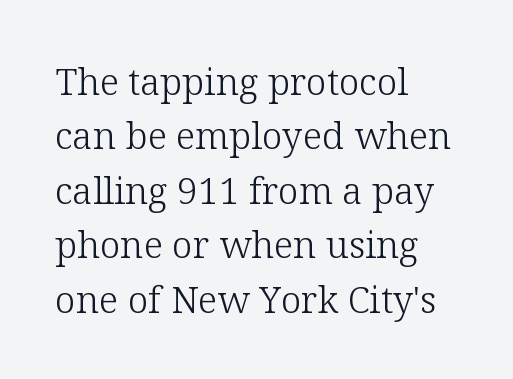
{"serif": "yes", "italic": "no", "bold": "no", "weight": "light", "width": "normal", "stroke_contrast": "low", "x_height": "medium", "monospaced": "no", "underline": "no", "align": "left", "line_spacing": "normal", "line_spacing_ratio": 1.47, "letter_spacing": "normal", "letter_spacing_em": 0.0, "glyph_px": 37}
